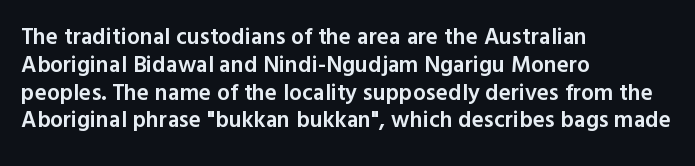
Q: Is the text bold? A: Semi-bold.
Q: Is the text italic (slanted)? A: No, it is upright.
Q: Is the text underlined? A: No.
Q: How is the paragraph aligned? A: Left-aligned.
Q: Is the spacing between letters normal or unusually wide? A: Normal.
